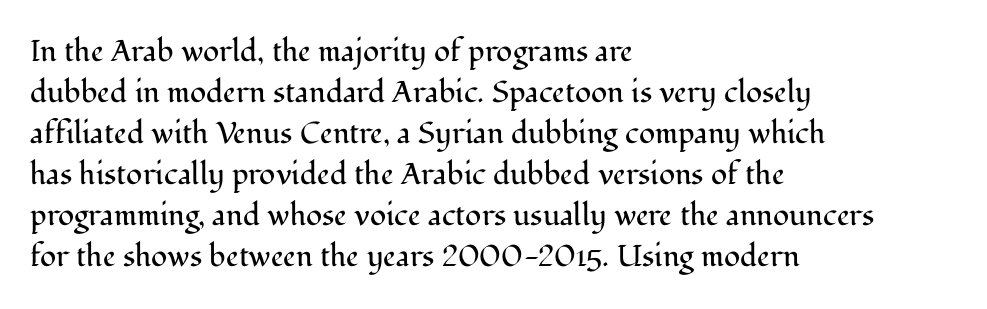
{"serif": "yes", "italic": "no", "bold": "no", "weight": "regular", "width": "normal", "stroke_contrast": "medium", "x_height": "medium", "monospaced": "no", "underline": "no", "align": "left", "line_spacing": "normal", "line_spacing_ratio": 1.37, "letter_spacing": "normal", "letter_spacing_em": 0.0, "glyph_px": 30}
